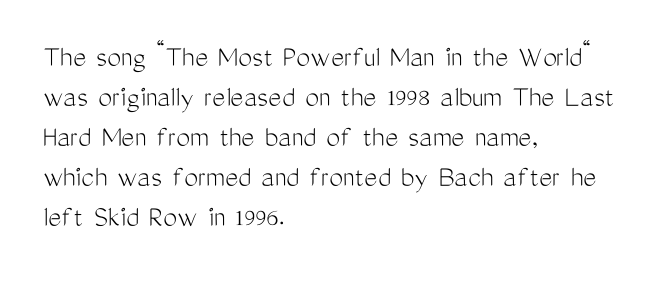
Q: Is the text bold? A: No.
Q: Is the text italic (slanted)? A: No, it is upright.
Q: Is the typeface a serif or a sans-serif typeface? A: Sans-serif.
Q: Is the text underlined? A: No.
Q: How is the paragraph aligned? A: Left-aligned.
Q: Is the spacing between letters normal or unusually wide? A: Normal.
Q: Is the spacing between lines tight, normal or loose? A: Normal.
Q: Width (condensed, normal, or wide)? A: Condensed.
Q: Stroke contrast? A: Medium.
Q: x-height? A: Medium.
Q: Monospaced? A: No.
